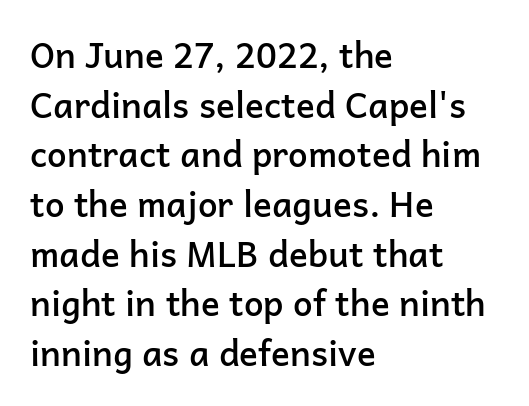
The image shows 35 px semibold sans-serif type, upright; set left-aligned, normal line spacing (1.42x), normal letter spacing, not underlined; low stroke contrast and a medium x-height.
